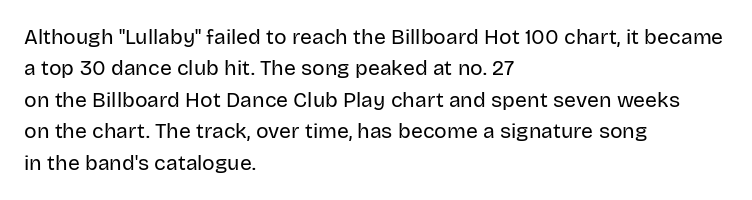
{"italic": "no", "bold": "no", "underline": "no", "align": "left", "line_spacing": "normal", "line_spacing_ratio": 1.5, "letter_spacing": "normal", "letter_spacing_em": 0.0, "glyph_px": 21}
